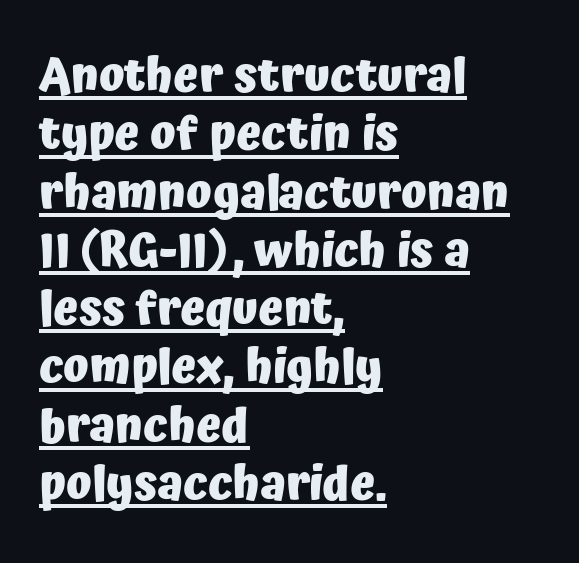
{"serif": "no", "italic": "no", "bold": "yes", "weight": "heavy", "width": "normal", "stroke_contrast": "low", "x_height": "medium", "monospaced": "no", "underline": "yes", "align": "left", "line_spacing_ratio": 1.24, "letter_spacing": "normal", "letter_spacing_em": 0.0, "glyph_px": 47}
